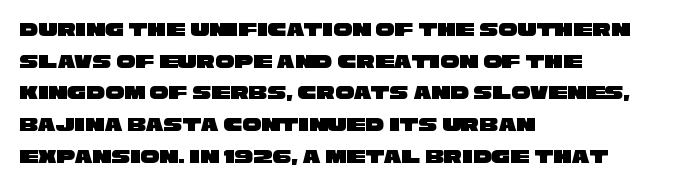
{"underline": "no", "align": "left", "line_spacing": "normal", "line_spacing_ratio": 1.51, "letter_spacing": "normal", "letter_spacing_em": 0.0, "glyph_px": 21}
